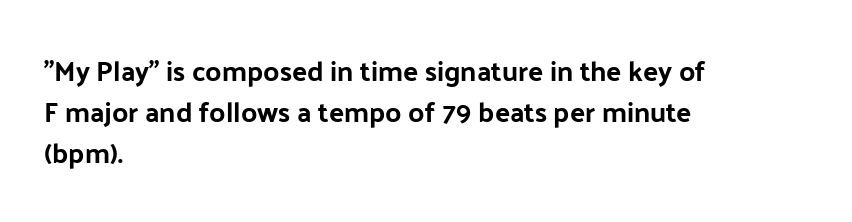
{"serif": "no", "italic": "no", "width": "normal", "stroke_contrast": "low", "x_height": "medium", "monospaced": "no", "underline": "no", "align": "left", "line_spacing": "normal", "line_spacing_ratio": 1.47, "letter_spacing": "normal", "letter_spacing_em": 0.0, "glyph_px": 28}
